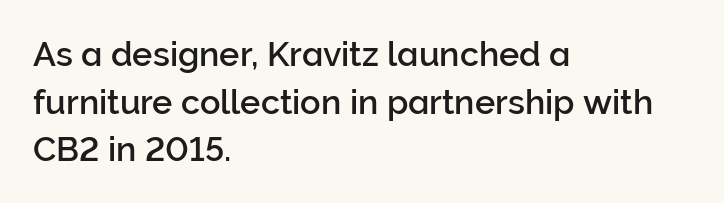
Q: Is the text italic (slanted)? A: No, it is upright.
Q: Is the typeface a serif or a sans-serif typeface? A: Sans-serif.
Q: Is the text underlined? A: No.
Q: How is the paragraph aligned? A: Left-aligned.
Q: Is the spacing between letters normal or unusually wide? A: Normal.
Q: Is the spacing between lines tight, normal or loose? A: Normal.
Q: Width (condensed, normal, or wide)? A: Normal.
Q: Stroke contrast? A: Low.
Q: x-height? A: Medium.
Q: Monospaced? A: No.
